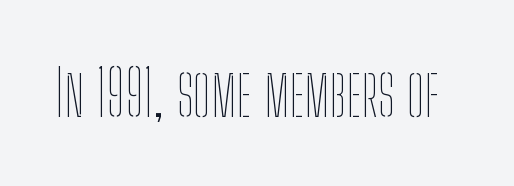
{"italic": "no", "bold": "no", "weight": "thin", "width": "condensed", "stroke_contrast": "low", "x_height": "medium", "monospaced": "no", "underline": "no", "letter_spacing": "normal", "letter_spacing_em": 0.0, "glyph_px": 63}
